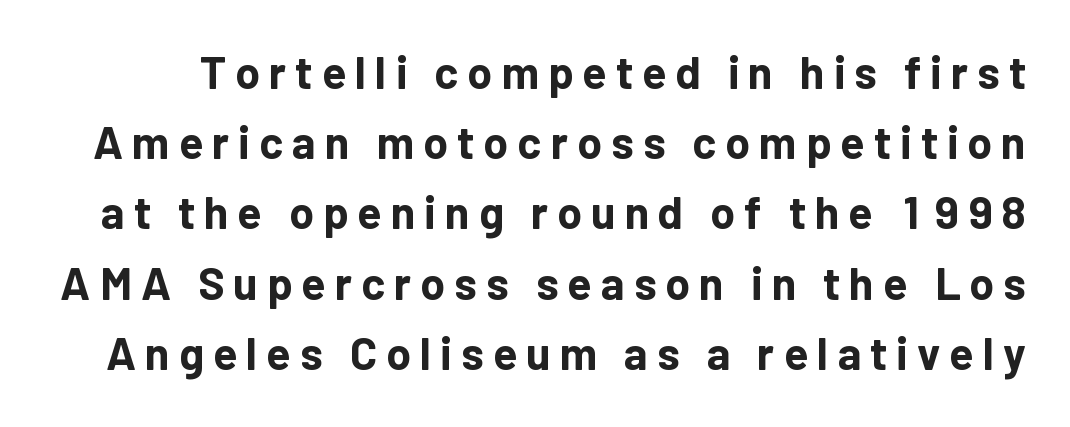
The image shows 45 px bold sans-serif type, upright; set normal line spacing (1.56x), unusually wide letter spacing (+0.2 em), not underlined; low stroke contrast and a medium x-height.
